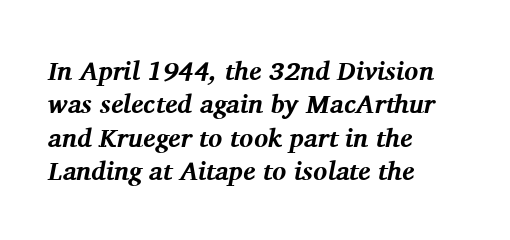
Q: Is the text bold? A: Yes.
Q: Is the text italic (slanted)? A: Yes, it leans right by about 11 degrees.
Q: Is the text underlined? A: No.
Q: How is the paragraph aligned? A: Left-aligned.
Q: Is the spacing between letters normal or unusually wide? A: Normal.
Q: Is the spacing between lines tight, normal or loose? A: Normal.
